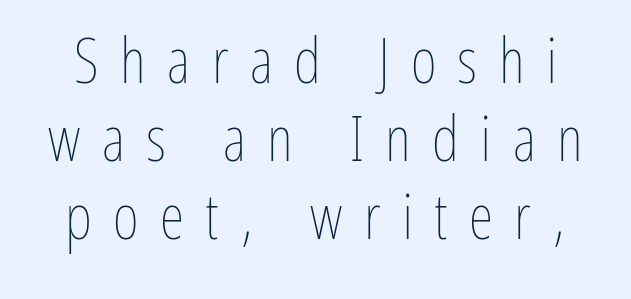
Q: Is the text bold? A: No.
Q: Is the text italic (slanted)? A: No, it is upright.
Q: Is the text underlined? A: No.
Q: Is the spacing between letters normal or unusually wide? A: Unusually wide.
Q: Width (condensed, normal, or wide)? A: Condensed.
Q: Stroke contrast? A: Low.
Q: x-height? A: Medium.
Q: Monospaced? A: No.
